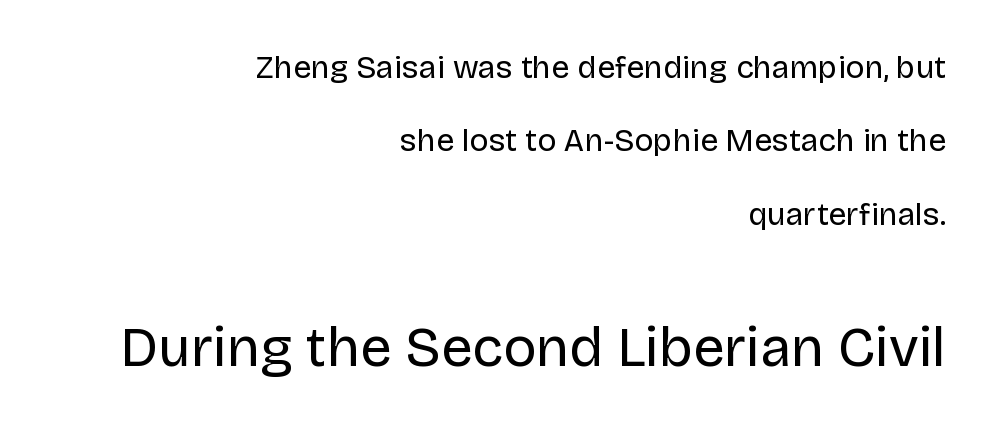
Examine the stroke ends and you'll find no serifs. Character widths vary here, with narrow letters taking less room than wide ones. Bold? No — there's no thickening of the strokes. The block of text is sparse from top to bottom, with ample space between rows. In this sample the second text group is rendered at the bigger scale. The line texture is even and compact thanks to regular tracking.
